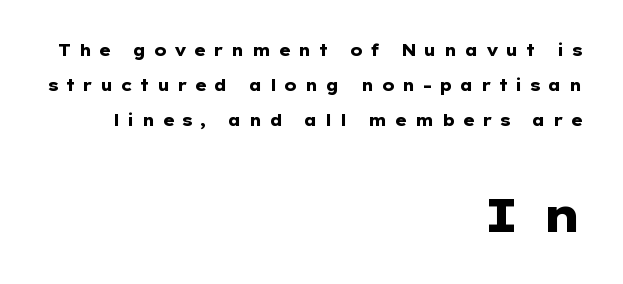
Q: Is the text bold? A: Yes.
Q: Is the text italic (slanted)? A: No, it is upright.
Q: Is the typeface a serif or a sans-serif typeface? A: Sans-serif.
Q: Is the text underlined? A: No.
Q: How is the paragraph aligned? A: Right-aligned.
Q: Is the spacing between letters normal or unusually wide? A: Unusually wide.
Q: Is the spacing between lines tight, normal or loose? A: Loose.
Q: Which block of text is set in a larger size, the first (top) or the second (bottom)? A: The second (bottom) one.
Q: Width (condensed, normal, or wide)? A: Wide.
Q: Stroke contrast? A: Low.
Q: x-height? A: Medium.
Q: Monospaced? A: No.
